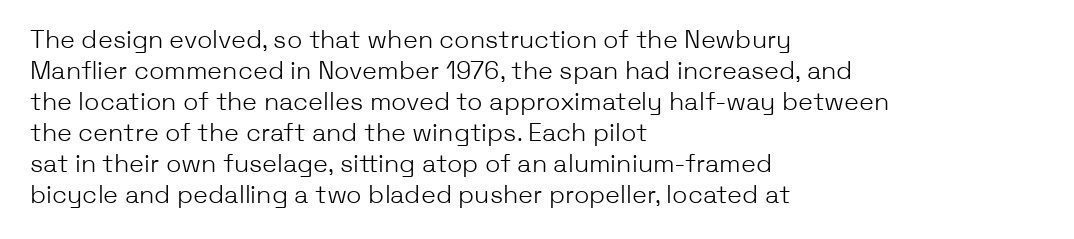
Q: Is the text bold? A: No.
Q: Is the text italic (slanted)? A: No, it is upright.
Q: Is the text underlined? A: No.
Q: How is the paragraph aligned? A: Left-aligned.
Q: Is the spacing between letters normal or unusually wide? A: Normal.
